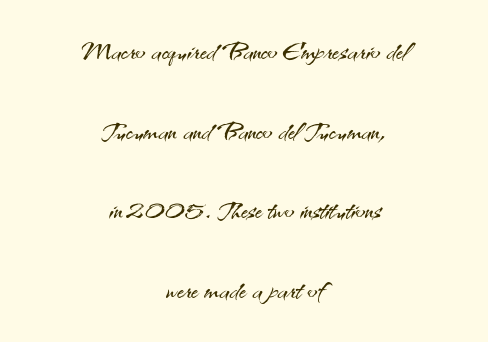
Q: Is the text bold? A: No.
Q: Is the text italic (slanted)? A: Yes.
Q: Is the typeface a serif or a sans-serif typeface? A: Sans-serif.
Q: Is the text underlined? A: No.
Q: How is the paragraph aligned? A: Centered.
Q: Is the spacing between letters normal or unusually wide? A: Normal.
Q: Is the spacing between lines tight, normal or loose? A: Loose.
Q: Width (condensed, normal, or wide)? A: Normal.
Q: Stroke contrast? A: Medium.
Q: x-height? A: Small.
Q: Monospaced? A: No.
